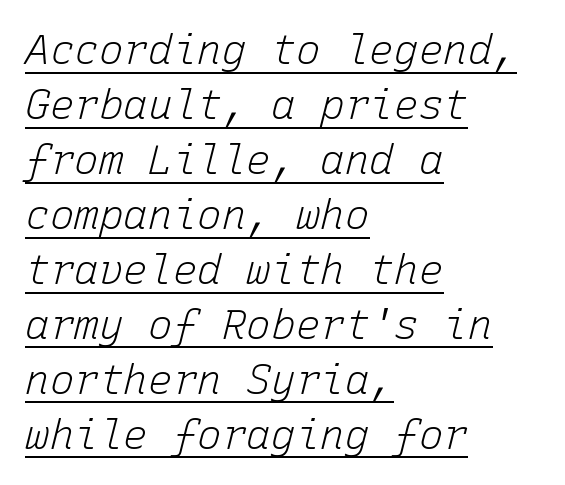
Q: Is the text bold? A: No.
Q: Is the text italic (slanted)? A: Yes, it leans right by about 15 degrees.
Q: Is the text underlined? A: Yes.
Q: How is the paragraph aligned? A: Left-aligned.
Q: Is the spacing between letters normal or unusually wide? A: Normal.
Q: Is the spacing between lines tight, normal or loose? A: Normal.
Q: Width (condensed, normal, or wide)? A: Normal.
Q: Stroke contrast? A: Low.
Q: x-height? A: Medium.
Q: Monospaced? A: Yes.
